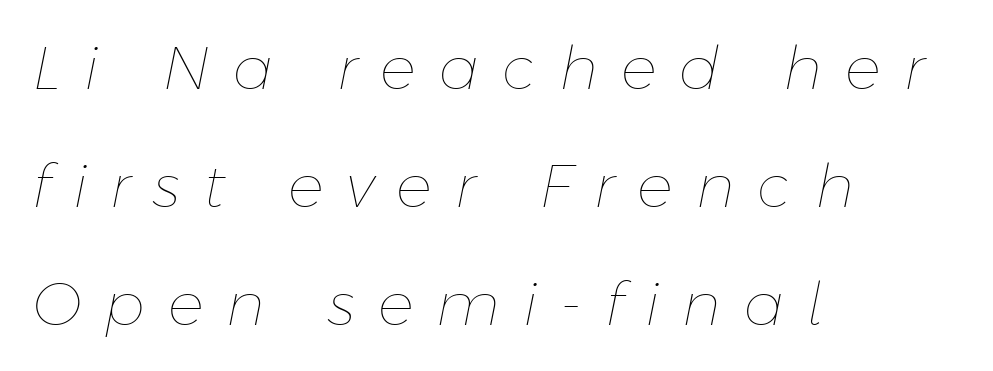
{"italic": "yes", "lean": "right", "slant_degrees": 11, "bold": "no", "weight": "thin", "width": "normal", "stroke_contrast": "low", "x_height": "medium", "monospaced": "no", "underline": "no", "align": "left", "line_spacing": "loose", "line_spacing_ratio": 1.97, "letter_spacing": "wide", "letter_spacing_em": 0.38, "glyph_px": 60}
